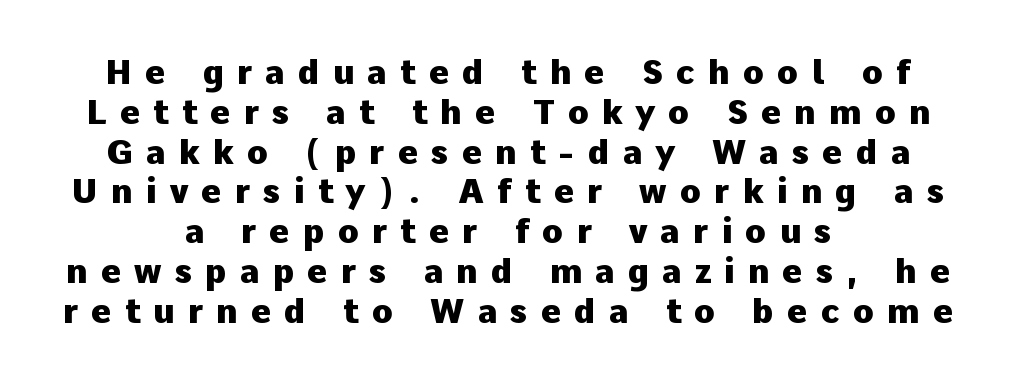
The image shows 34 px heavy sans-serif type, upright; set centered, line spacing 1.17x, unusually wide letter spacing (+0.39 em), not underlined; low stroke contrast and a medium x-height.
